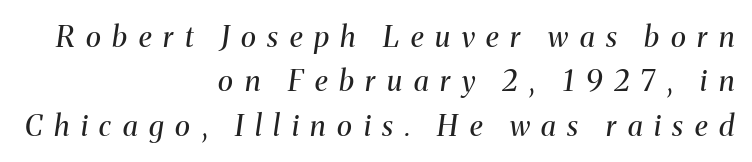
The image shows 29 px regular-weight serif type, italic (leaning right); set right-aligned, normal line spacing (1.53x), unusually wide letter spacing (+0.4 em), not underlined; medium stroke contrast and a medium x-height.
